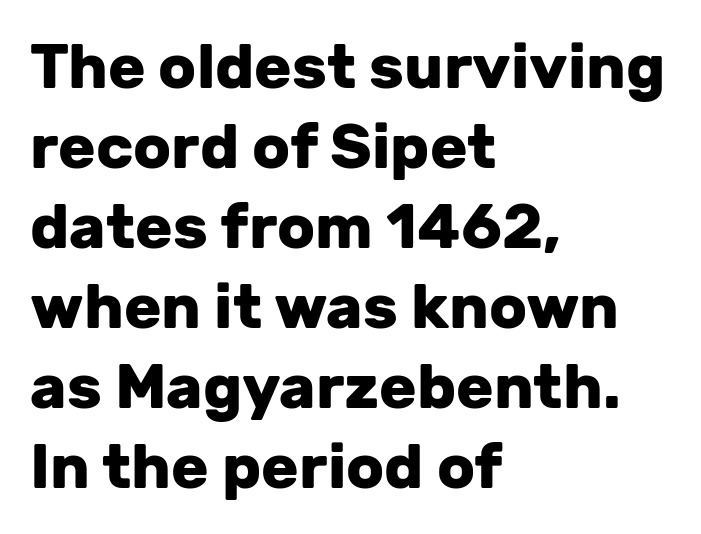
Q: Is the text bold? A: Yes.
Q: Is the text italic (slanted)? A: No, it is upright.
Q: Is the typeface a serif or a sans-serif typeface? A: Sans-serif.
Q: Is the text underlined? A: No.
Q: How is the paragraph aligned? A: Left-aligned.
Q: Is the spacing between letters normal or unusually wide? A: Normal.
Q: Is the spacing between lines tight, normal or loose? A: Normal.
Q: Width (condensed, normal, or wide)? A: Normal.
Q: Stroke contrast? A: Low.
Q: x-height? A: Medium.
Q: Monospaced? A: No.
